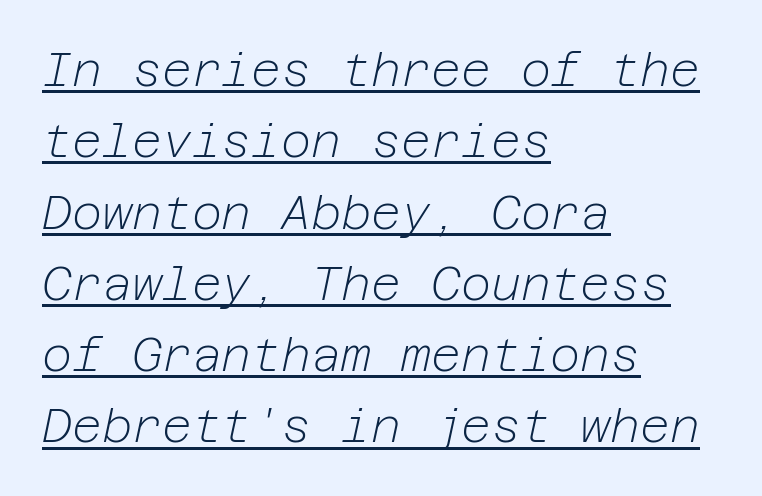
Q: Is the text bold? A: No.
Q: Is the text italic (slanted)? A: Yes, it leans right by about 12 degrees.
Q: Is the text underlined? A: Yes.
Q: How is the paragraph aligned? A: Left-aligned.
Q: Is the spacing between letters normal or unusually wide? A: Normal.
Q: Is the spacing between lines tight, normal or loose? A: Normal.
Q: Width (condensed, normal, or wide)? A: Normal.
Q: Stroke contrast? A: Low.
Q: x-height? A: Medium.
